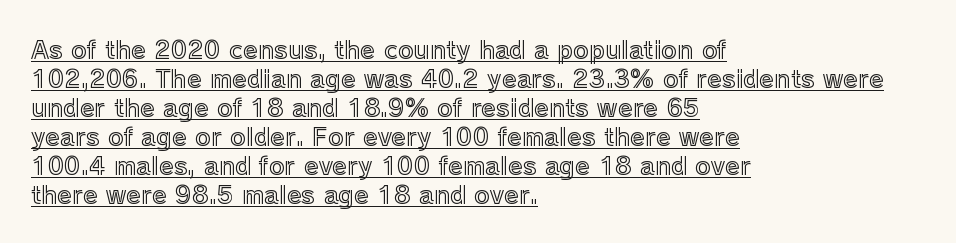
The image shows 24 px text type, upright; set left-aligned, line spacing 1.21x, normal letter spacing, underlined.
